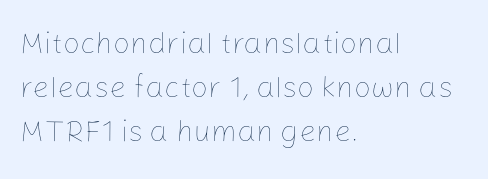
The image shows 30 px thin type, upright; set left-aligned, normal line spacing (1.46x), normal letter spacing, not underlined; low stroke contrast and a medium x-height.
